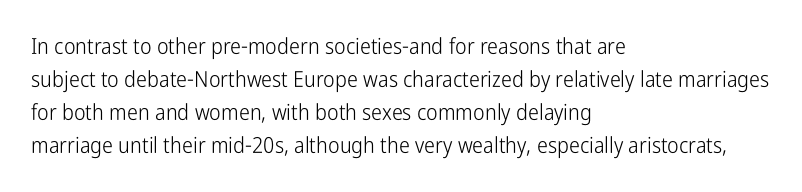
{"italic": "no", "bold": "no", "underline": "no", "align": "left", "line_spacing": "normal", "line_spacing_ratio": 1.5, "letter_spacing": "normal", "letter_spacing_em": 0.0, "glyph_px": 22}
